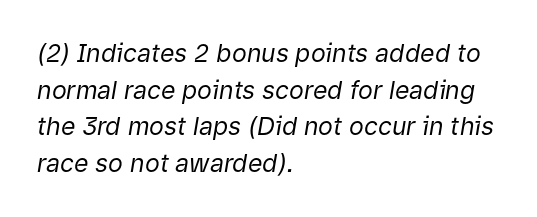
Q: Is the text bold? A: No.
Q: Is the text italic (slanted)? A: Yes, it leans right by about 9 degrees.
Q: Is the text underlined? A: No.
Q: How is the paragraph aligned? A: Left-aligned.
Q: Is the spacing between letters normal or unusually wide? A: Normal.
Q: Is the spacing between lines tight, normal or loose? A: Normal.
